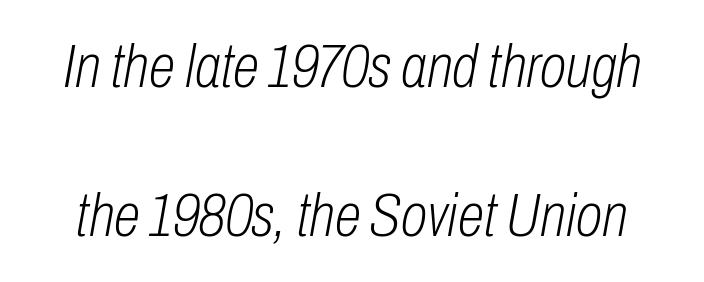
Q: Is the text bold? A: No.
Q: Is the text italic (slanted)? A: Yes, it leans right by about 10 degrees.
Q: Is the text underlined? A: No.
Q: Is the spacing between letters normal or unusually wide? A: Normal.
Q: Is the spacing between lines tight, normal or loose? A: Loose.
Q: Width (condensed, normal, or wide)? A: Condensed.
Q: Stroke contrast? A: Low.
Q: x-height? A: Medium.
Q: Monospaced? A: No.
